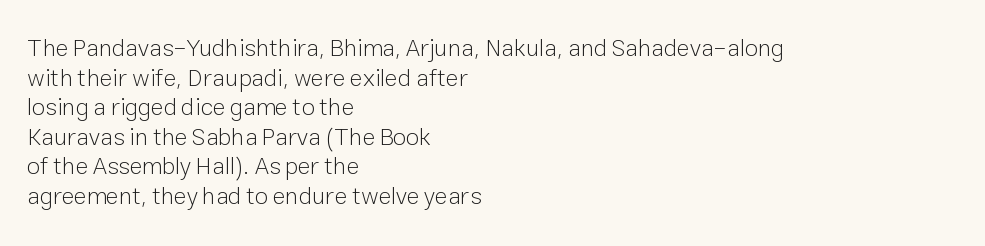
The image shows 24 px text type, upright; set left-aligned, line spacing 1.23x, normal letter spacing, not underlined.
